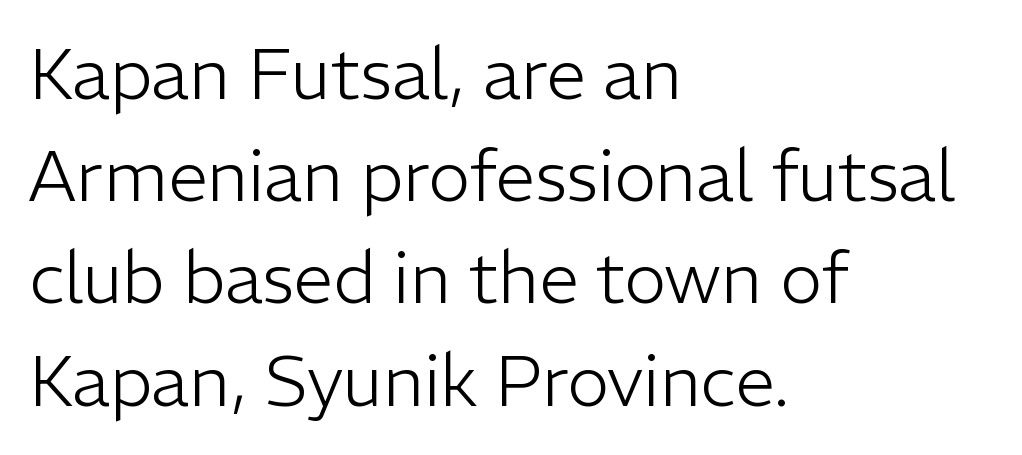
{"serif": "no", "italic": "no", "bold": "no", "weight": "light", "width": "normal", "stroke_contrast": "low", "x_height": "medium", "monospaced": "no", "underline": "no", "align": "left", "line_spacing": "normal", "line_spacing_ratio": 1.44, "letter_spacing": "normal", "letter_spacing_em": 0.0, "glyph_px": 71}
